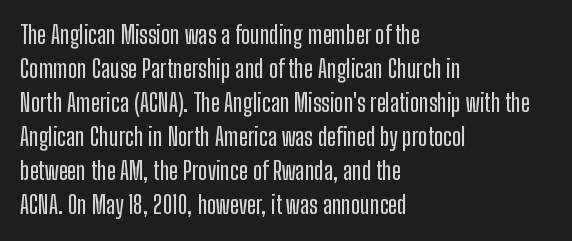
Q: Is the text italic (slanted)? A: No, it is upright.
Q: Is the text underlined? A: No.
Q: How is the paragraph aligned? A: Left-aligned.
Q: Is the spacing between letters normal or unusually wide? A: Normal.
Q: Is the spacing between lines tight, normal or loose? A: Normal.
